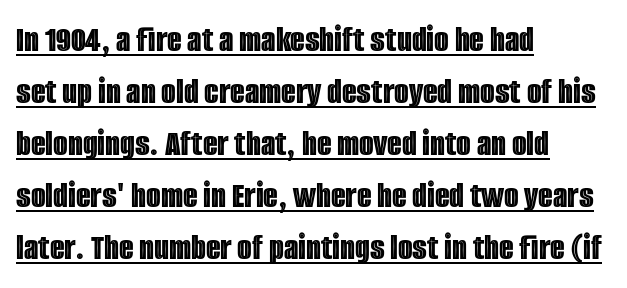
Q: Is the text italic (slanted)? A: No, it is upright.
Q: Is the text underlined? A: Yes.
Q: How is the paragraph aligned? A: Left-aligned.
Q: Is the spacing between letters normal or unusually wide? A: Normal.
Q: Is the spacing between lines tight, normal or loose? A: Normal.
Q: Width (condensed, normal, or wide)? A: Condensed.
Q: x-height? A: Large.
Q: Monospaced? A: No.
